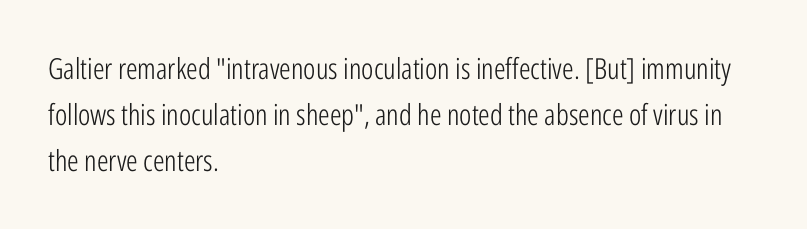
Q: Is the text bold? A: No.
Q: Is the text italic (slanted)? A: No, it is upright.
Q: Is the typeface a serif or a sans-serif typeface? A: Sans-serif.
Q: Is the text underlined? A: No.
Q: How is the paragraph aligned? A: Left-aligned.
Q: Is the spacing between letters normal or unusually wide? A: Normal.
Q: Is the spacing between lines tight, normal or loose? A: Normal.
Q: Width (condensed, normal, or wide)? A: Condensed.
Q: Stroke contrast? A: Low.
Q: x-height? A: Medium.
Q: Monospaced? A: No.
